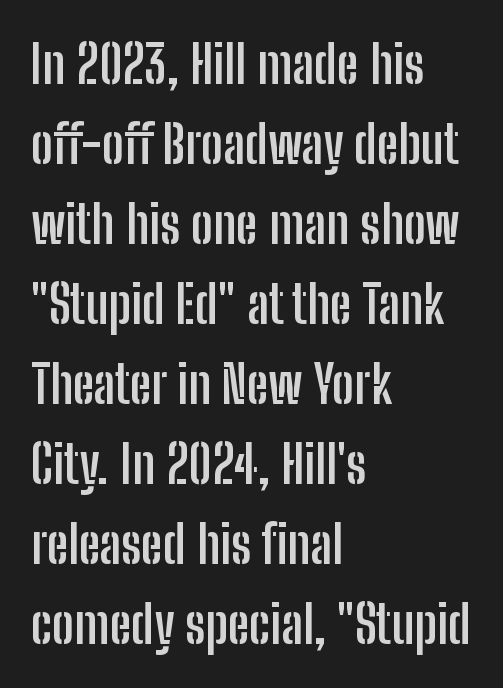
The strokes are fattened all the way to bold. Compared with typical body copy, the letter spacing here is the same. Character widths vary here, with narrow letters taking less room than wide ones. Baseline-to-baseline distance is the conventional proportion of letter height.
